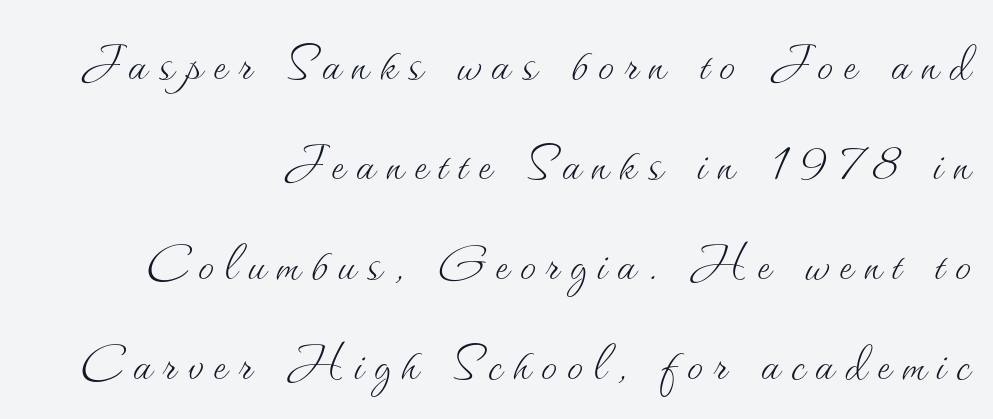
Q: Is the text bold? A: No.
Q: Is the text italic (slanted)? A: Yes.
Q: Is the text underlined? A: No.
Q: How is the paragraph aligned? A: Right-aligned.
Q: Is the spacing between lines tight, normal or loose? A: Normal.
Q: Width (condensed, normal, or wide)? A: Normal.
Q: Stroke contrast? A: Medium.
Q: x-height? A: Small.
Q: Monospaced? A: No.
